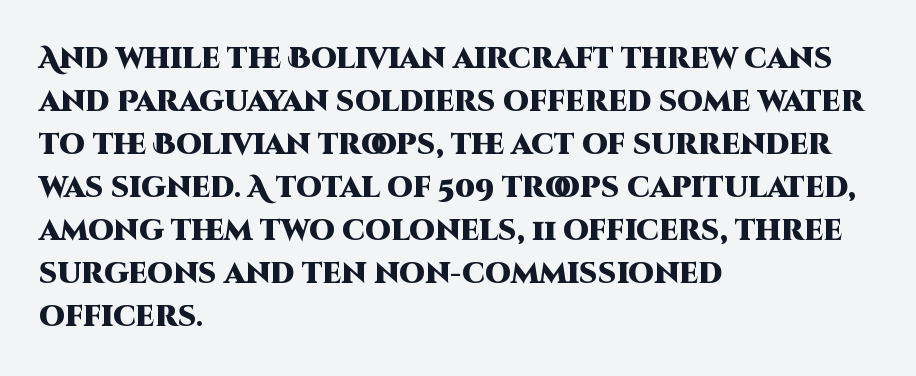
{"serif": "no", "italic": "no", "bold": "yes", "weight": "heavy", "width": "normal", "stroke_contrast": "high", "x_height": "large", "monospaced": "no", "underline": "no", "align": "left", "line_spacing": "normal", "line_spacing_ratio": 1.48, "letter_spacing": "normal", "letter_spacing_em": 0.0, "glyph_px": 29}
